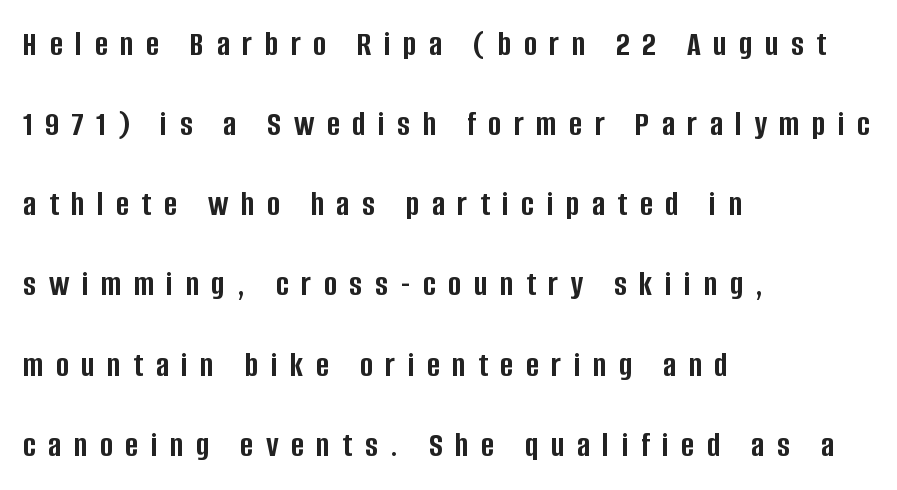
{"serif": "no", "italic": "no", "bold": "yes", "weight": "semibold", "width": "condensed", "stroke_contrast": "low", "x_height": "large", "monospaced": "no", "underline": "no", "align": "left", "line_spacing": "loose", "line_spacing_ratio": 2.29, "letter_spacing": "wide", "letter_spacing_em": 0.36, "glyph_px": 35}
